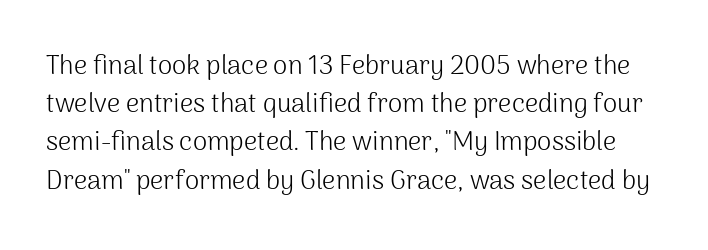
Ordinary non-slanted type is in use. The typeface has the unassuming heft of standard copy or less. A clean baseline with only descenders dipping below it. Glyph-to-glyph distance matches everyday printed text.
